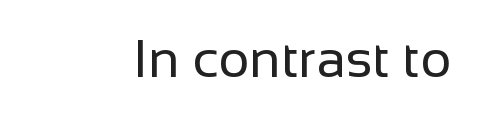
No feet cap the strokes, marking this as sans-serif type. How are the letters spaced? Ordinarily, with no added tracking. Heft: none added — not bold. These lines are rendered in a variable-pitch font.
